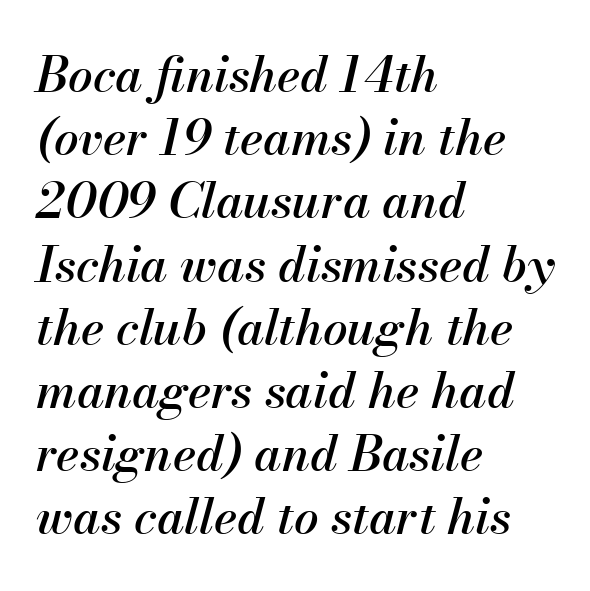
Honestly, the letter spacing is just normal — you wouldn't notice it. These lines were composed using italics. Type without underlining. The block of text has a typical density, with ordinary space between rows. A classic flush-left, rag-right setting is used for this passage. Do the characters align in a grid? No, the font is proportional.
